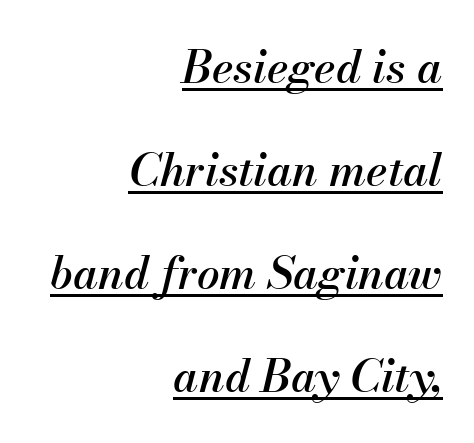
Q: Is the text italic (slanted)? A: Yes, it leans right by about 13 degrees.
Q: Is the text underlined? A: Yes.
Q: How is the paragraph aligned? A: Right-aligned.
Q: Is the spacing between letters normal or unusually wide? A: Normal.
Q: Is the spacing between lines tight, normal or loose? A: Loose.
Q: Width (condensed, normal, or wide)? A: Normal.
Q: Stroke contrast? A: Medium.
Q: x-height? A: Small.
Q: Monospaced? A: No.
